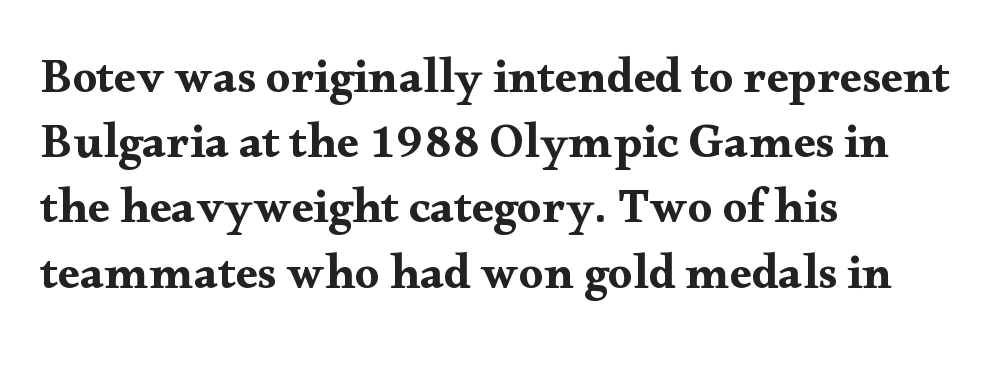
{"serif": "yes", "italic": "no", "width": "wide", "stroke_contrast": "medium", "x_height": "small", "monospaced": "no", "underline": "no", "align": "left", "line_spacing": "normal", "line_spacing_ratio": 1.33, "letter_spacing": "normal", "letter_spacing_em": 0.0, "glyph_px": 49}
